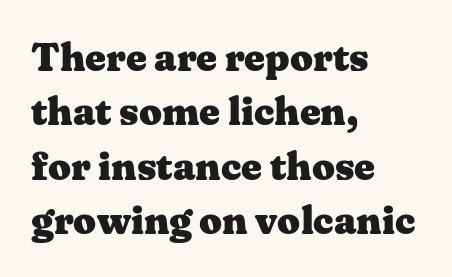
{"serif": "yes", "italic": "no", "bold": "yes", "weight": "heavy", "width": "wide", "stroke_contrast": "medium", "x_height": "medium", "monospaced": "no", "underline": "no", "align": "left", "line_spacing": "normal", "line_spacing_ratio": 1.36, "letter_spacing": "normal", "letter_spacing_em": 0.0, "glyph_px": 40}
